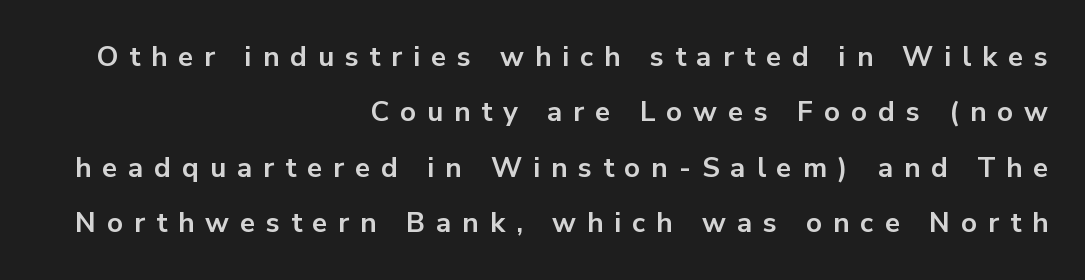
{"serif": "no", "italic": "no", "bold": "yes", "weight": "bold", "width": "normal", "stroke_contrast": "low", "x_height": "medium", "monospaced": "no", "underline": "no", "align": "right", "line_spacing": "loose", "line_spacing_ratio": 1.98, "letter_spacing": "wide", "letter_spacing_em": 0.39, "glyph_px": 28}
